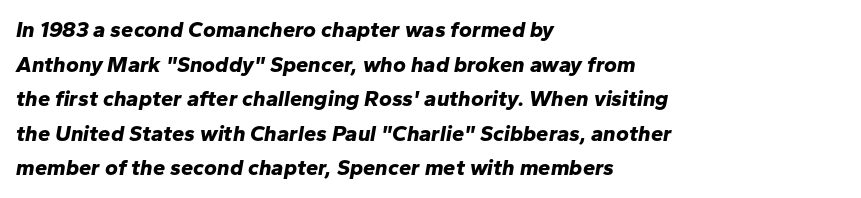
The image shows 22 px bold type, italic (leaning right); set left-aligned, normal line spacing (1.57x), normal letter spacing, not underlined.
